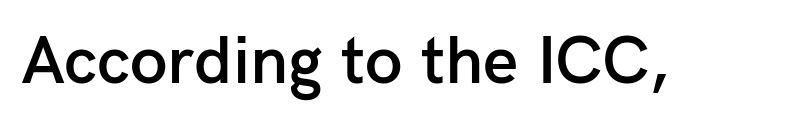
{"serif": "no", "italic": "no", "bold": "semi", "weight": "semibold", "width": "normal", "stroke_contrast": "low", "x_height": "medium", "monospaced": "no", "underline": "no", "letter_spacing": "normal", "letter_spacing_em": 0.0, "glyph_px": 68}
